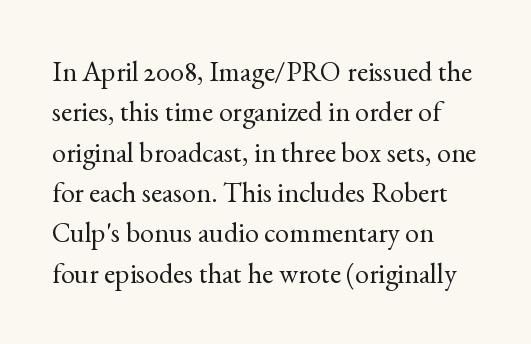
Q: Is the text bold? A: No.
Q: Is the text italic (slanted)? A: No, it is upright.
Q: Is the typeface a serif or a sans-serif typeface? A: Serif.
Q: Is the text underlined? A: No.
Q: How is the paragraph aligned? A: Left-aligned.
Q: Is the spacing between letters normal or unusually wide? A: Normal.
Q: Is the spacing between lines tight, normal or loose? A: Normal.
Q: Width (condensed, normal, or wide)? A: Normal.
Q: x-height? A: Small.
Q: Monospaced? A: No.
